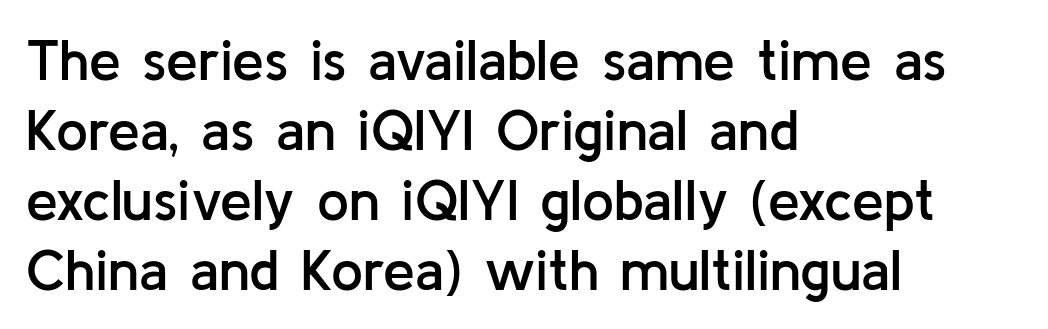
Q: Is the text bold? A: Semi-bold.
Q: Is the text italic (slanted)? A: No, it is upright.
Q: Is the typeface a serif or a sans-serif typeface? A: Sans-serif.
Q: Is the text underlined? A: No.
Q: How is the paragraph aligned? A: Left-aligned.
Q: Is the spacing between letters normal or unusually wide? A: Normal.
Q: Width (condensed, normal, or wide)? A: Normal.
Q: Stroke contrast? A: Low.
Q: x-height? A: Medium.
Q: Monospaced? A: No.
